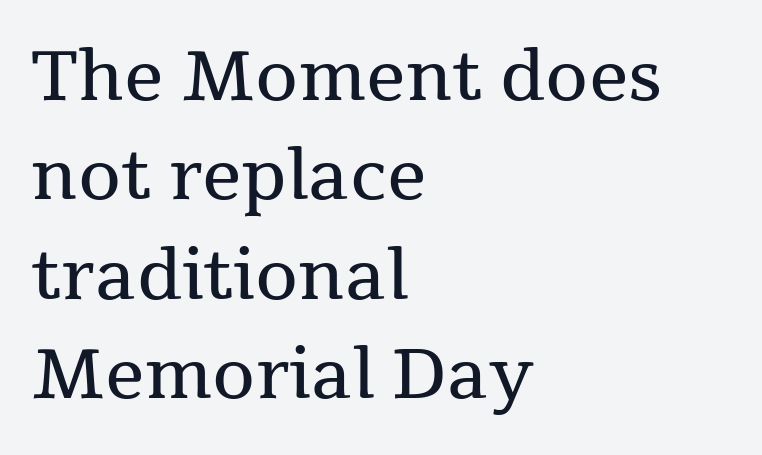
Q: Is the text bold? A: No.
Q: Is the text italic (slanted)? A: No, it is upright.
Q: Is the typeface a serif or a sans-serif typeface? A: Serif.
Q: Is the text underlined? A: No.
Q: How is the paragraph aligned? A: Left-aligned.
Q: Is the spacing between letters normal or unusually wide? A: Normal.
Q: Is the spacing between lines tight, normal or loose? A: Normal.
Q: Width (condensed, normal, or wide)? A: Normal.
Q: Stroke contrast? A: Medium.
Q: x-height? A: Medium.
Q: Monospaced? A: No.
